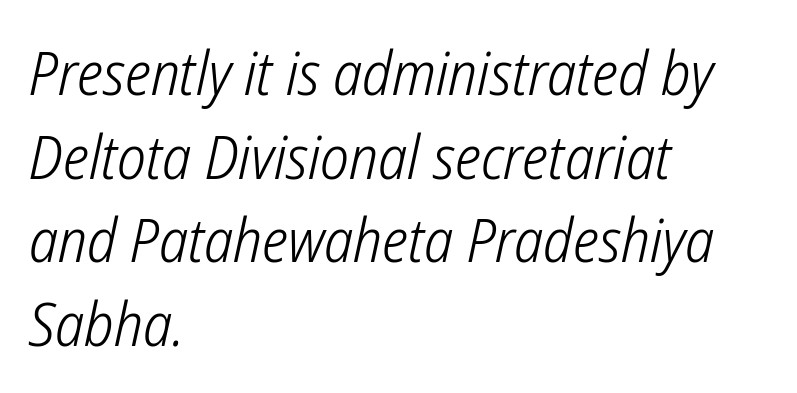
The string is rendered with underlining switched off. If you measured baseline to baseline, you'd find a middling distance. Think standard paragraph weight, or any step lighter than that. The lines in this sample share a left origin and differ only in where they stop. A typesetter would call this zero additional tracking.
